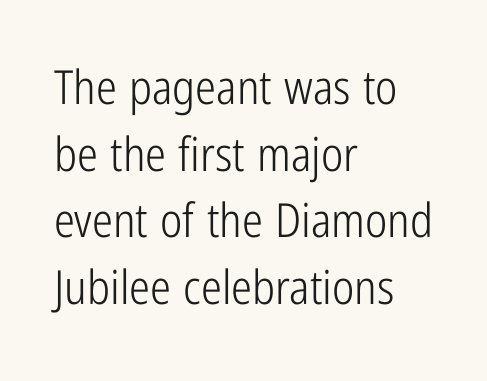
The image shows 47 px light, condensed sans-serif type, upright; set left-aligned, normal line spacing (1.42x), normal letter spacing, not underlined; low stroke contrast and a medium x-height.
